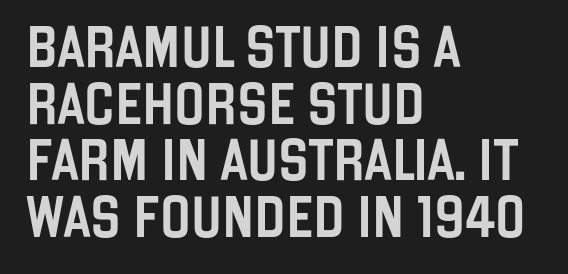
{"serif": "no", "italic": "no", "width": "condensed", "stroke_contrast": "low", "x_height": "large", "monospaced": "no", "underline": "no", "align": "left", "line_spacing": "normal", "line_spacing_ratio": 1.38, "letter_spacing": "normal", "letter_spacing_em": 0.0, "glyph_px": 41}
